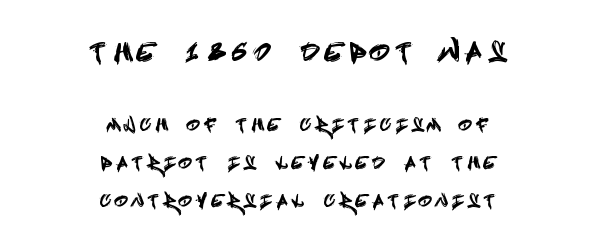
Q: Is the text italic (slanted)? A: Yes.
Q: Is the text underlined? A: No.
Q: How is the paragraph aligned? A: Centered.
Q: Is the spacing between letters normal or unusually wide? A: Unusually wide.
Q: Is the spacing between lines tight, normal or loose? A: Loose.
Q: Which block of text is set in a larger size, the first (top) or the second (bottom)? A: The first (top) one.
